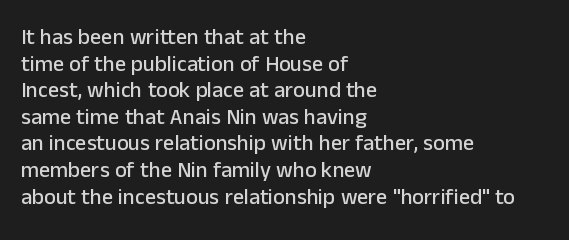
Q: Is the text italic (slanted)? A: No, it is upright.
Q: Is the text underlined? A: No.
Q: How is the paragraph aligned? A: Left-aligned.
Q: Is the spacing between letters normal or unusually wide? A: Normal.
